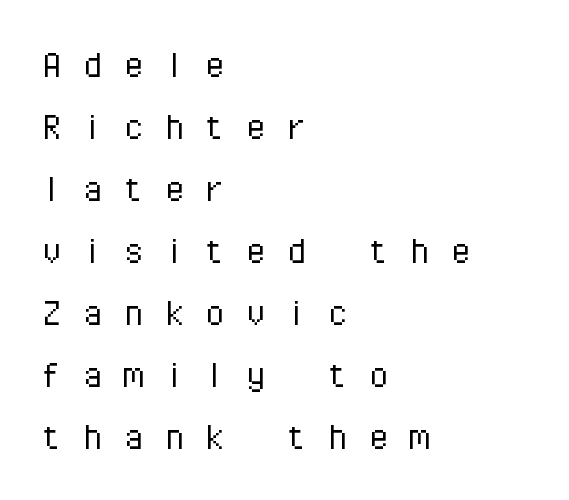
Q: Is the text bold? A: No.
Q: Is the text italic (slanted)? A: No, it is upright.
Q: Is the typeface a serif or a sans-serif typeface? A: Sans-serif.
Q: Is the text underlined? A: No.
Q: How is the paragraph aligned? A: Left-aligned.
Q: Is the spacing between letters normal or unusually wide? A: Unusually wide.
Q: Is the spacing between lines tight, normal or loose? A: Normal.
Q: Width (condensed, normal, or wide)? A: Normal.
Q: Stroke contrast? A: Low.
Q: x-height? A: Medium.
Q: Monospaced? A: Yes.
